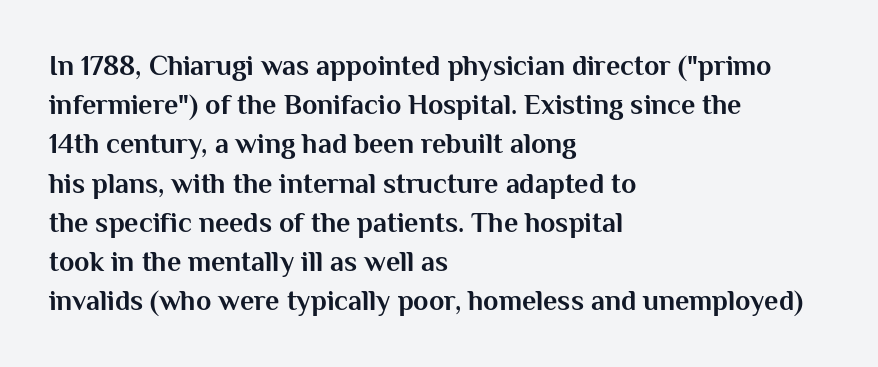
{"serif": "no", "italic": "no", "bold": "yes", "weight": "bold", "width": "normal", "stroke_contrast": "medium", "x_height": "medium", "monospaced": "no", "underline": "no", "align": "left", "line_spacing": "normal", "line_spacing_ratio": 1.4, "letter_spacing": "normal", "letter_spacing_em": 0.0, "glyph_px": 28}
